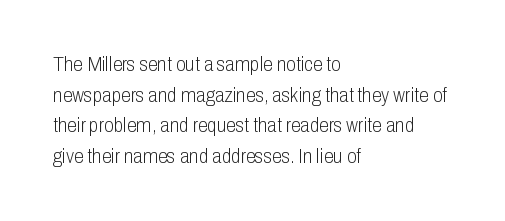
{"italic": "no", "bold": "no", "underline": "no", "align": "left", "line_spacing": "normal", "line_spacing_ratio": 1.53, "letter_spacing": "normal", "letter_spacing_em": 0.0, "glyph_px": 20}
